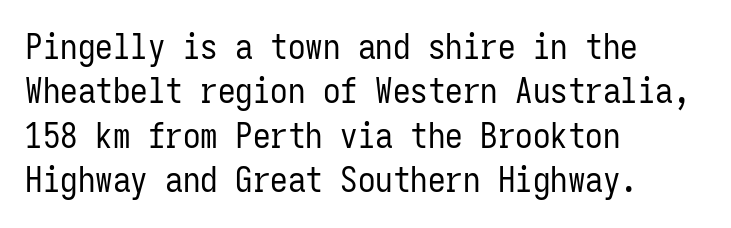
Unlike italic type, these characters show no tilt at all. I'd call this a sans setting — the letters go barefoot. Clear beneath every line of the passage. The leading is moderate, giving the passage an even texture.
